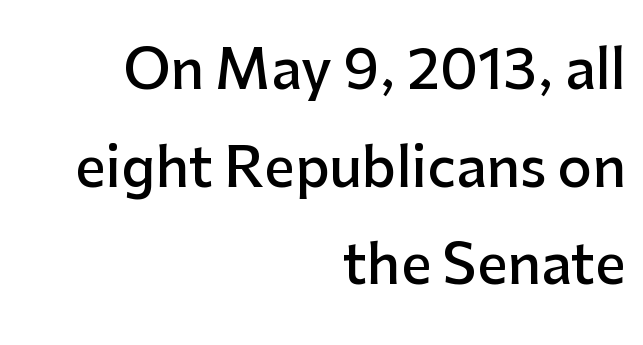
The image shows 54 px semibold sans-serif type, upright; set right-aligned, line spacing 1.81x, normal letter spacing, not underlined; low stroke contrast and a medium x-height.
